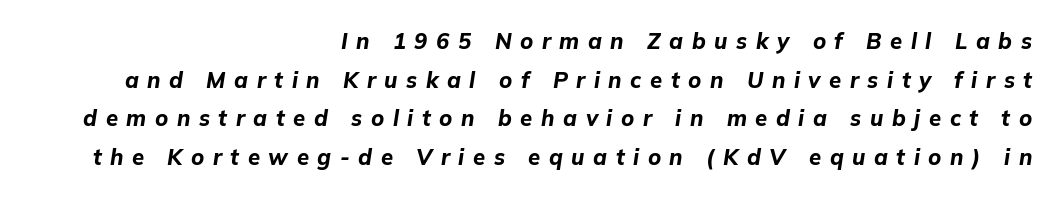
Q: Is the text bold? A: Yes.
Q: Is the text italic (slanted)? A: Yes, it leans right by about 9 degrees.
Q: Is the text underlined? A: No.
Q: How is the paragraph aligned? A: Right-aligned.
Q: Is the spacing between letters normal or unusually wide? A: Unusually wide.
